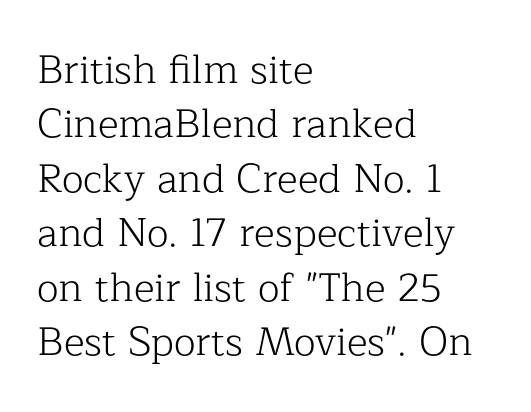
Q: Is the text bold? A: No.
Q: Is the text italic (slanted)? A: No, it is upright.
Q: Is the typeface a serif or a sans-serif typeface? A: Serif.
Q: Is the text underlined? A: No.
Q: How is the paragraph aligned? A: Left-aligned.
Q: Is the spacing between letters normal or unusually wide? A: Normal.
Q: Is the spacing between lines tight, normal or loose? A: Normal.
Q: Width (condensed, normal, or wide)? A: Normal.
Q: Stroke contrast? A: Low.
Q: x-height? A: Medium.
Q: Monospaced? A: No.
